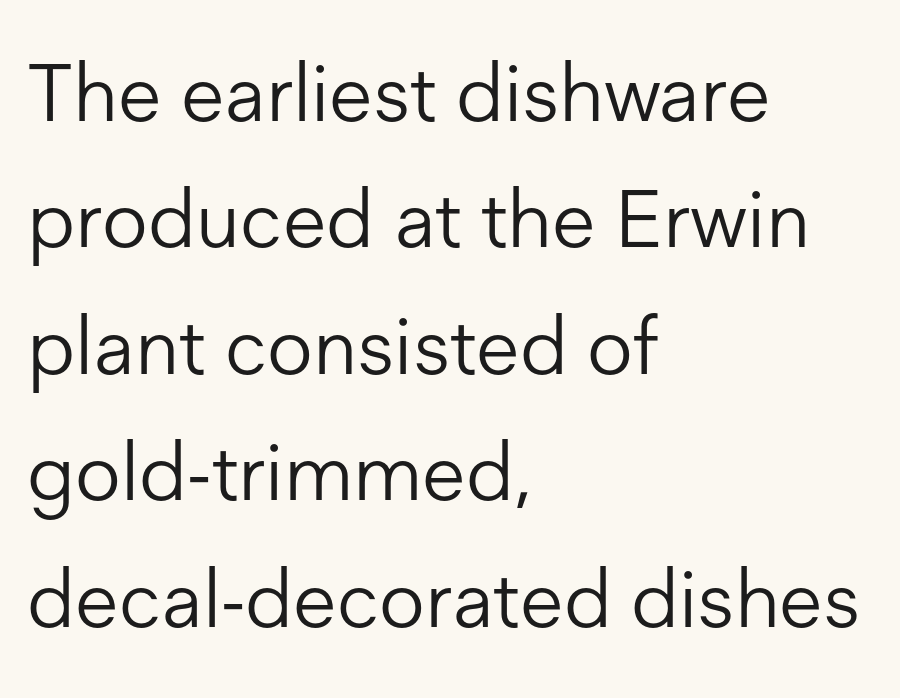
{"serif": "no", "italic": "no", "bold": "no", "weight": "light", "width": "normal", "stroke_contrast": "low", "x_height": "medium", "monospaced": "no", "underline": "no", "align": "left", "line_spacing": "normal", "line_spacing_ratio": 1.58, "letter_spacing": "normal", "letter_spacing_em": 0.0, "glyph_px": 80}
